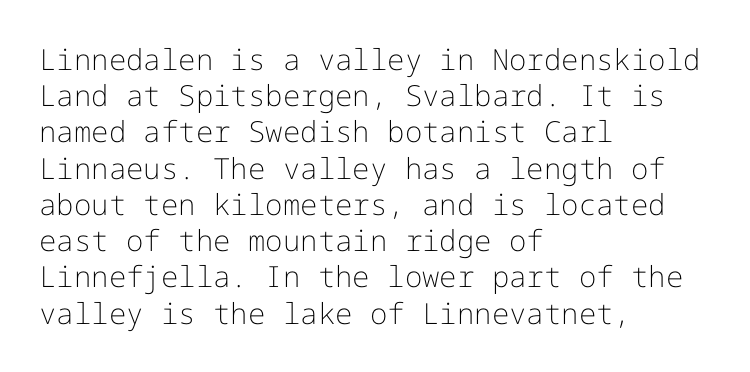
Q: Is the text bold? A: No.
Q: Is the text italic (slanted)? A: No, it is upright.
Q: Is the typeface a serif or a sans-serif typeface? A: Sans-serif.
Q: Is the text underlined? A: No.
Q: How is the paragraph aligned? A: Left-aligned.
Q: Is the spacing between letters normal or unusually wide? A: Normal.
Q: Is the spacing between lines tight, normal or loose? A: Normal.
Q: Width (condensed, normal, or wide)? A: Normal.
Q: Stroke contrast? A: Low.
Q: x-height? A: Medium.
